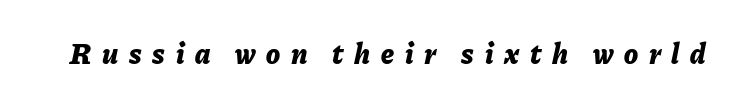
Q: Is the text bold? A: Yes.
Q: Is the text italic (slanted)? A: Yes, it leans right by about 11 degrees.
Q: Is the text underlined? A: No.
Q: Is the spacing between letters normal or unusually wide? A: Unusually wide.
Q: Width (condensed, normal, or wide)? A: Normal.
Q: Stroke contrast? A: Low.
Q: x-height? A: Medium.
Q: Monospaced? A: No.
